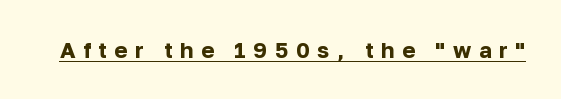
The specimen reads as upright at a glance. What stands out about the letter spacing? Its width — letters are far apart. Glance below the letters and you will spot a drawn line. How heavy is the stroke? Heavy — this is a bold.
